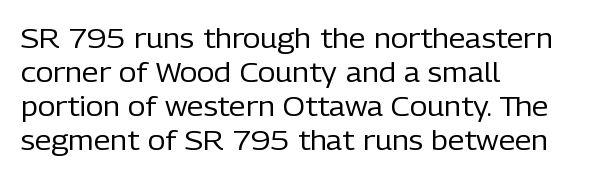
The image shows 27 px text type, upright; set left-aligned, normal line spacing (1.26x), normal letter spacing, not underlined.
